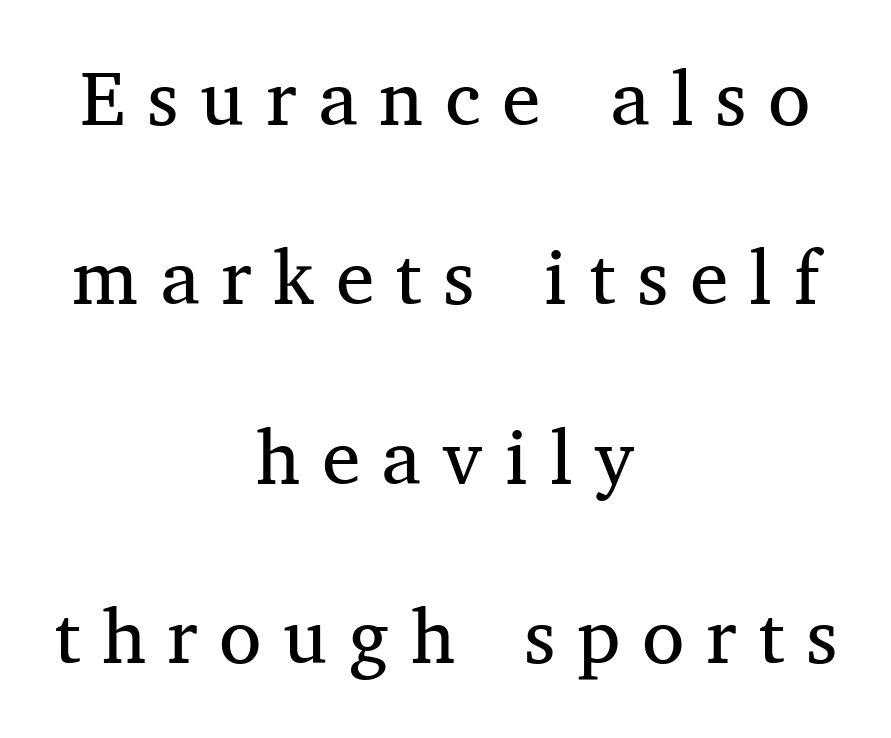
You could not count columns in this text — the font is proportionally spaced. The zone under the glyphs is completely vacant. Upright lettering throughout. Loosely led — the rows are spread out. Leftover space on each line is divided equally before and after the words. Old-style or modern, the face here clearly has serifs.
